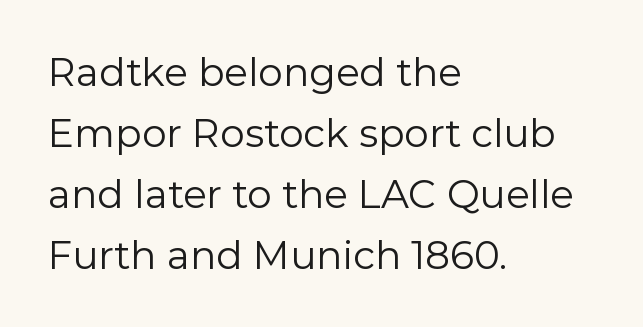
Q: Is the text bold? A: No.
Q: Is the text italic (slanted)? A: No, it is upright.
Q: Is the typeface a serif or a sans-serif typeface? A: Sans-serif.
Q: Is the text underlined? A: No.
Q: How is the paragraph aligned? A: Left-aligned.
Q: Is the spacing between letters normal or unusually wide? A: Normal.
Q: Is the spacing between lines tight, normal or loose? A: Normal.
Q: Width (condensed, normal, or wide)? A: Normal.
Q: Stroke contrast? A: Low.
Q: x-height? A: Medium.
Q: Monospaced? A: No.
